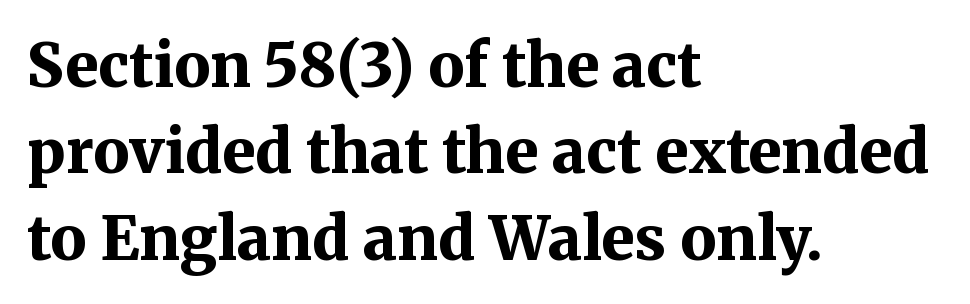
{"serif": "yes", "italic": "no", "bold": "yes", "weight": "bold", "width": "normal", "stroke_contrast": "medium", "x_height": "medium", "monospaced": "no", "underline": "no", "align": "left", "line_spacing": "normal", "line_spacing_ratio": 1.44, "letter_spacing": "normal", "letter_spacing_em": 0.0, "glyph_px": 60}
